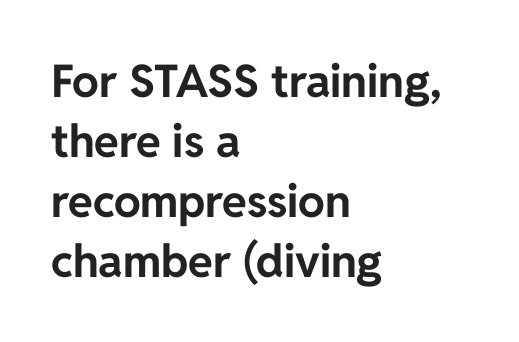
Q: Is the text bold? A: Yes.
Q: Is the text italic (slanted)? A: No, it is upright.
Q: Is the typeface a serif or a sans-serif typeface? A: Sans-serif.
Q: Is the text underlined? A: No.
Q: How is the paragraph aligned? A: Left-aligned.
Q: Is the spacing between letters normal or unusually wide? A: Normal.
Q: Is the spacing between lines tight, normal or loose? A: Normal.
Q: Width (condensed, normal, or wide)? A: Normal.
Q: Stroke contrast? A: Low.
Q: x-height? A: Medium.
Q: Monospaced? A: No.
